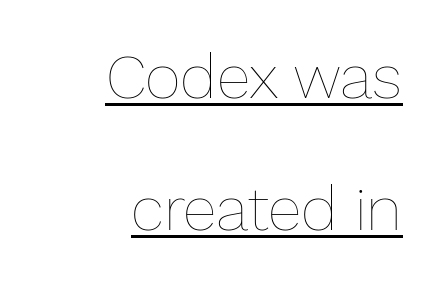
Q: Is the text bold? A: No.
Q: Is the text italic (slanted)? A: No, it is upright.
Q: Is the text underlined? A: Yes.
Q: How is the paragraph aligned? A: Right-aligned.
Q: Is the spacing between letters normal or unusually wide? A: Normal.
Q: Is the spacing between lines tight, normal or loose? A: Loose.
Q: Width (condensed, normal, or wide)? A: Normal.
Q: Stroke contrast? A: Low.
Q: x-height? A: Medium.
Q: Monospaced? A: No.
